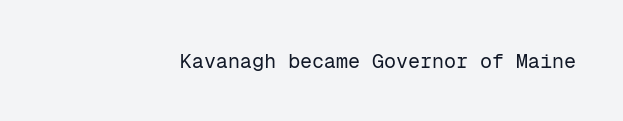
Layout note: lines flush right. Any mark beneath the type? The region is blank. Heaviness? Minimal to ordinary, like unemphasized prose. This is the regular roman posture of the typeface. What stands out about the letter spacing? Nothing — it is the standard amount.
